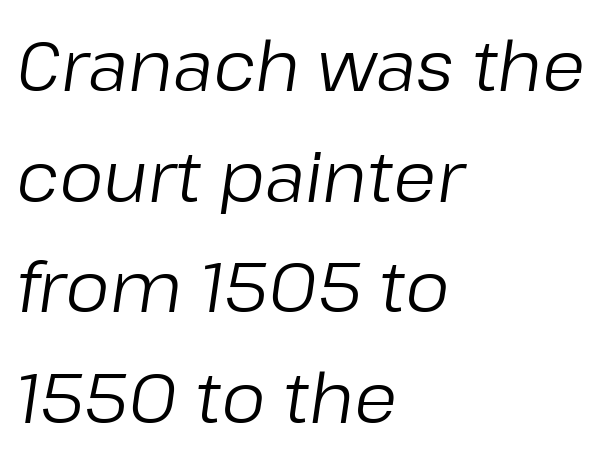
{"italic": "yes", "lean": "right", "slant_degrees": 8, "bold": "no", "weight": "regular", "width": "normal", "stroke_contrast": "low", "x_height": "medium", "monospaced": "no", "underline": "no", "align": "left", "line_spacing": "normal", "line_spacing_ratio": 1.58, "letter_spacing": "normal", "letter_spacing_em": 0.0, "glyph_px": 70}
